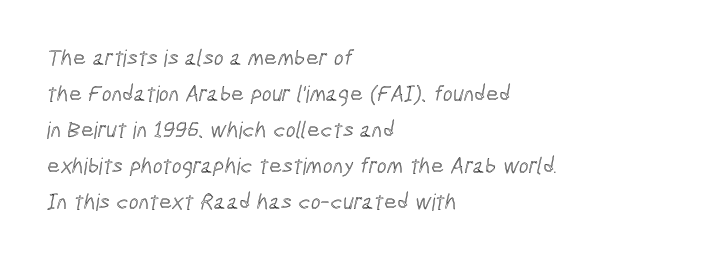
Compared with typical paragraphs, the rows here are spaced about the same. Short note: letters normally spaced. Visually the block forms a straight wall on the left and a jagged coastline on the right. The gap between lines stays unmarked.
